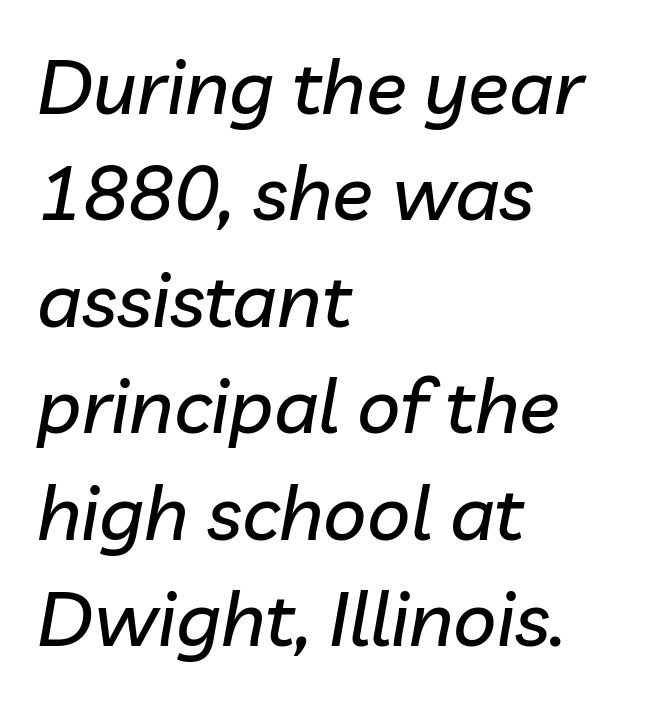
A student would call this left alignment; a typographer would say flush left, rag right. Lines of text with bare space underneath. The letters sit at their default tracking, neither squeezed nor spread. The whole block is typeset with a tilt. The letters advance in unequal steps, a hallmark of proportional type.
